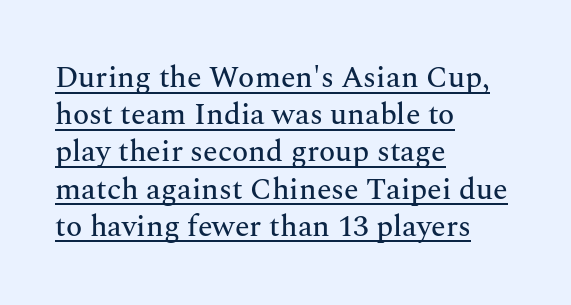
Q: Is the text italic (slanted)? A: No, it is upright.
Q: Is the typeface a serif or a sans-serif typeface? A: Serif.
Q: Is the text underlined? A: Yes.
Q: How is the paragraph aligned? A: Left-aligned.
Q: Is the spacing between letters normal or unusually wide? A: Normal.
Q: Width (condensed, normal, or wide)? A: Normal.
Q: Stroke contrast? A: Medium.
Q: x-height? A: Medium.
Q: Monospaced? A: No.
